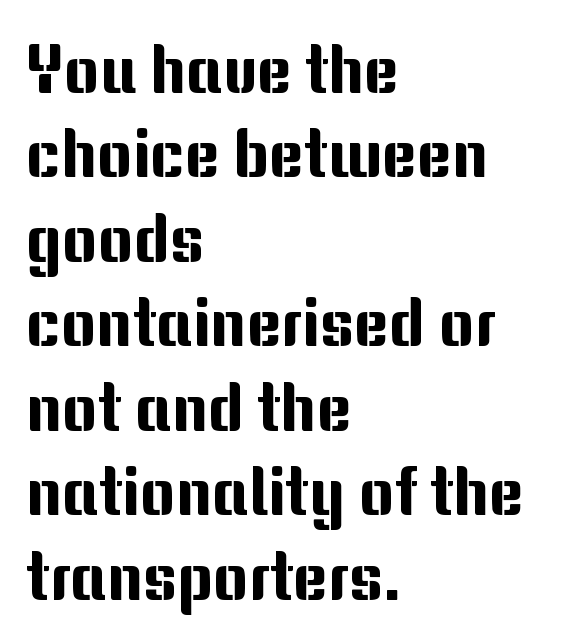
Line starts are locked; line ends wander. The rendering shows plain stroke endings on the letterforms — a sans-serif design. This sample has the flowing, uneven cadence of proportional lettering. This rendering leaves character spacing at its baseline value. Vertical spacing — default. Bare-footed words on every line.
